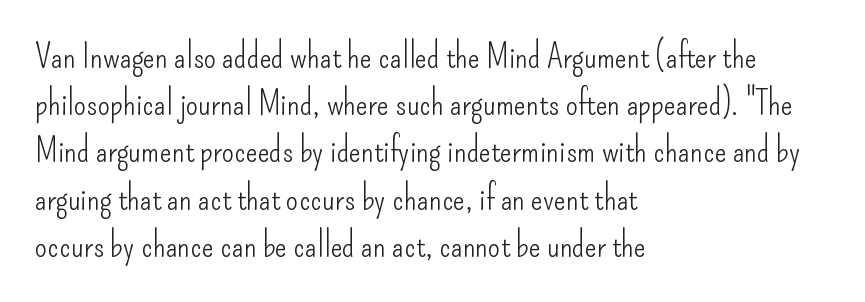
Q: Is the text bold? A: No.
Q: Is the text italic (slanted)? A: No, it is upright.
Q: Is the typeface a serif or a sans-serif typeface? A: Sans-serif.
Q: Is the text underlined? A: No.
Q: How is the paragraph aligned? A: Left-aligned.
Q: Is the spacing between letters normal or unusually wide? A: Normal.
Q: Is the spacing between lines tight, normal or loose? A: Normal.
Q: Width (condensed, normal, or wide)? A: Condensed.
Q: Stroke contrast? A: Low.
Q: x-height? A: Small.
Q: Monospaced? A: No.
